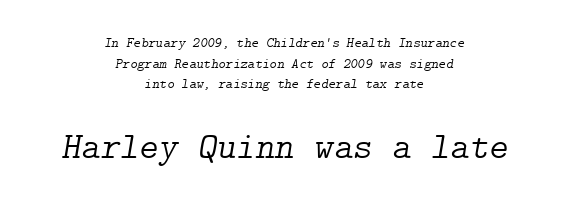
Q: Is the text bold? A: No.
Q: Is the text italic (slanted)? A: Yes, it leans right by about 9 degrees.
Q: Is the typeface a serif or a sans-serif typeface? A: Serif.
Q: Is the text underlined? A: No.
Q: How is the paragraph aligned? A: Centered.
Q: Is the spacing between letters normal or unusually wide? A: Normal.
Q: Is the spacing between lines tight, normal or loose? A: Normal.
Q: Which block of text is set in a larger size, the first (top) or the second (bottom)? A: The second (bottom) one.
Q: Width (condensed, normal, or wide)? A: Normal.
Q: Stroke contrast? A: Low.
Q: x-height? A: Medium.
